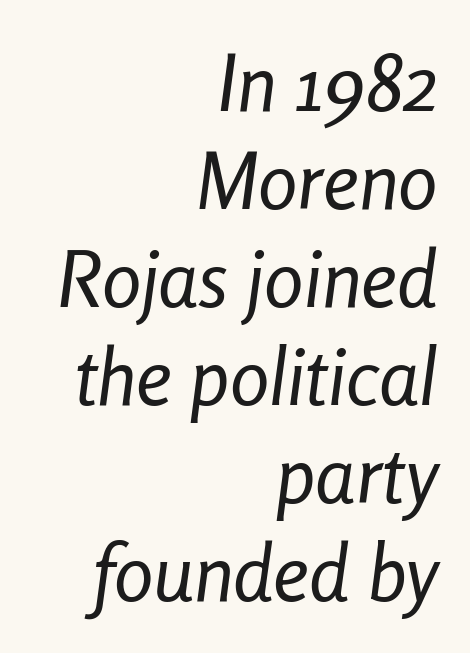
{"italic": "yes", "lean": "right", "slant_degrees": 8, "bold": "no", "weight": "regular", "width": "condensed", "stroke_contrast": "low", "x_height": "medium", "monospaced": "no", "underline": "no", "align": "right", "line_spacing_ratio": 1.24, "letter_spacing": "normal", "letter_spacing_em": 0.0, "glyph_px": 79}
